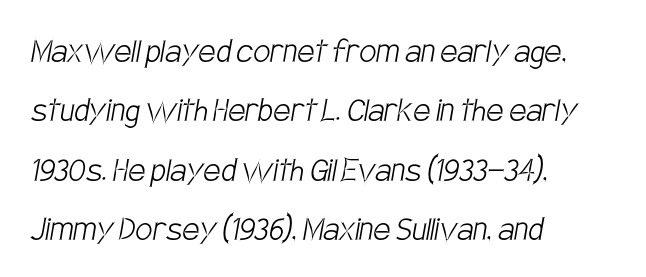
The image shows 38 px light, condensed sans-serif type; set left-aligned, normal line spacing (1.56x), normal letter spacing, not underlined; low stroke contrast and a large x-height.
